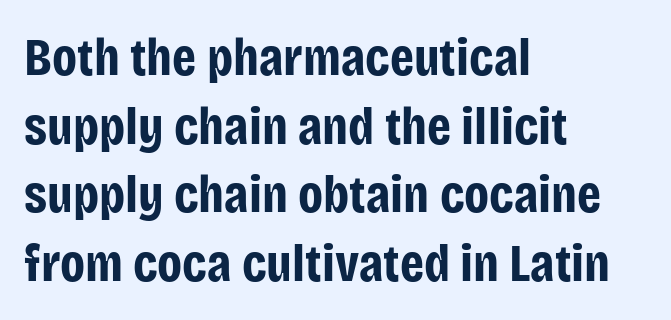
Is there much room between lines? A standard amount, neither cramped nor airy. Teacher's note: observe the even left margin — that is flush-left alignment. Rule under the text: the space is simply empty. Every character sits straight up, as roman type does.
